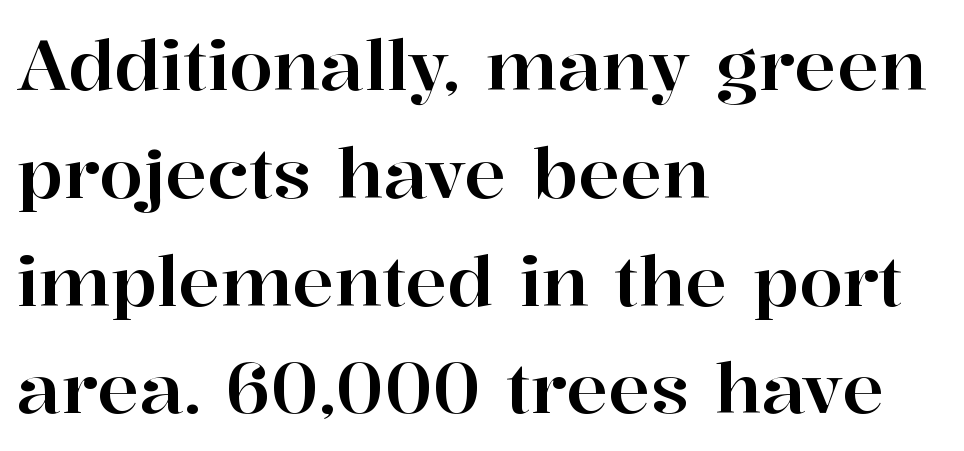
The image shows 70 px serif type, upright; set left-aligned, normal line spacing (1.54x), normal letter spacing, not underlined; high stroke contrast and a medium x-height.
